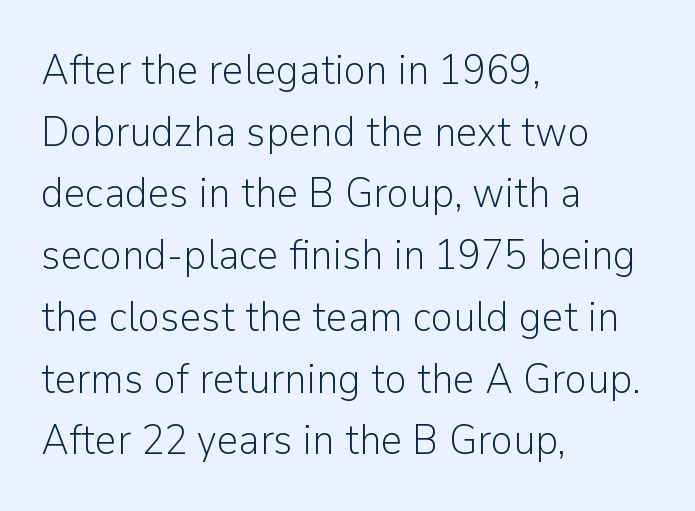
Q: Is the text bold? A: No.
Q: Is the text italic (slanted)? A: No, it is upright.
Q: Is the typeface a serif or a sans-serif typeface? A: Sans-serif.
Q: Is the text underlined? A: No.
Q: How is the paragraph aligned? A: Left-aligned.
Q: Is the spacing between letters normal or unusually wide? A: Normal.
Q: Is the spacing between lines tight, normal or loose? A: Normal.
Q: Width (condensed, normal, or wide)? A: Normal.
Q: Stroke contrast? A: Low.
Q: x-height? A: Medium.
Q: Monospaced? A: No.
